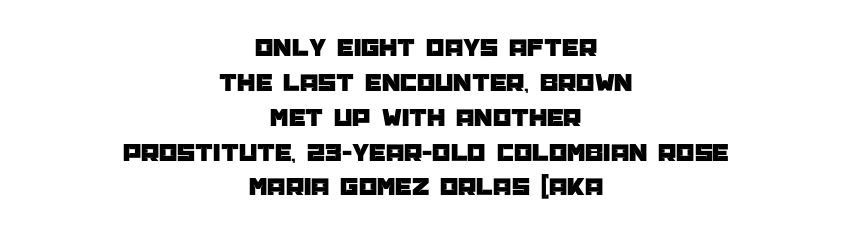
{"italic": "no", "underline": "no", "align": "center", "line_spacing": "normal", "line_spacing_ratio": 1.34, "letter_spacing": "normal", "letter_spacing_em": 0.0, "glyph_px": 26}
